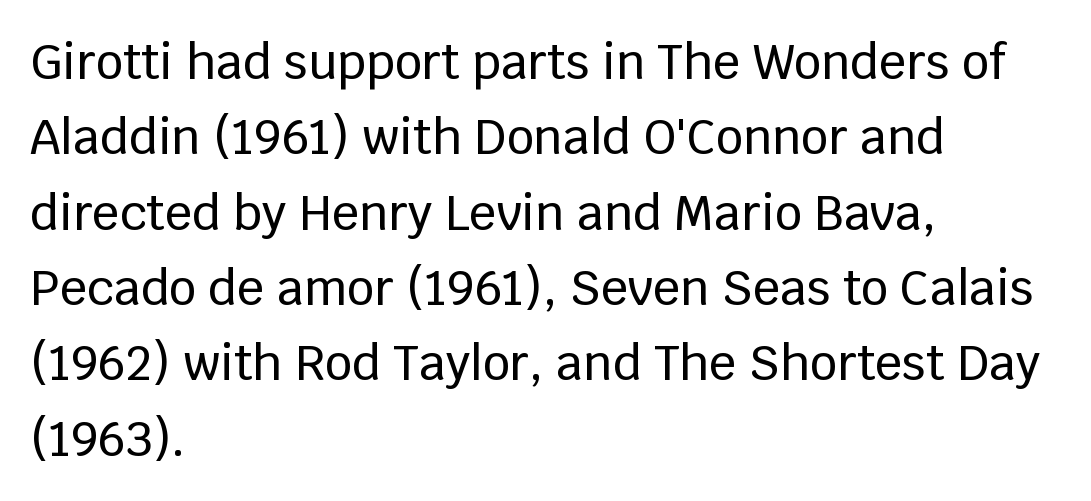
The image shows 48 px sans-serif type, upright; set left-aligned, normal line spacing (1.57x), normal letter spacing, not underlined; low stroke contrast and a large x-height.
